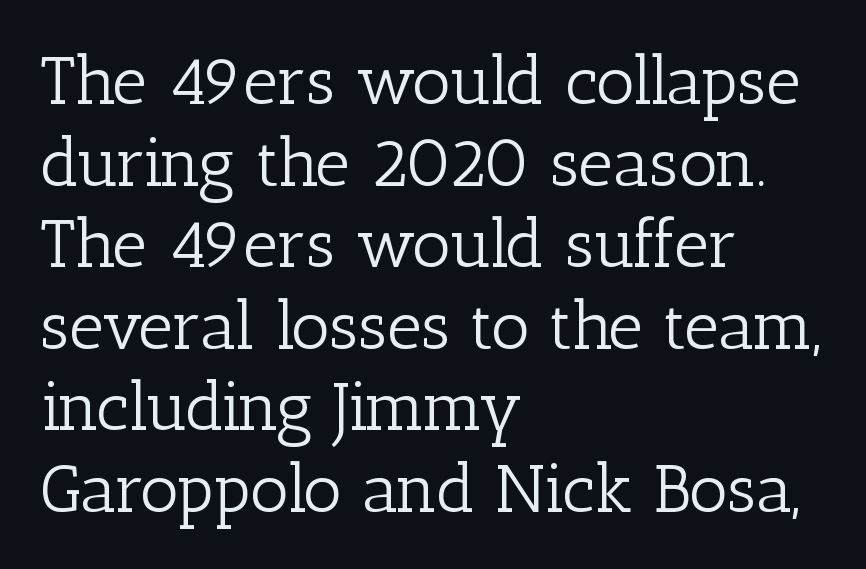
The image shows 68 px light serif type, upright; set left-aligned, line spacing 1.2x, normal letter spacing, not underlined; low stroke contrast and a medium x-height.
